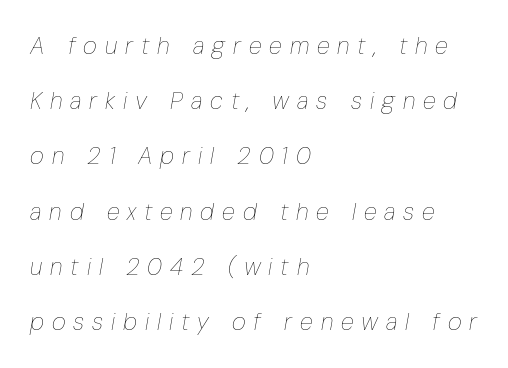
Q: Is the text bold? A: No.
Q: Is the text italic (slanted)? A: Yes, it leans right by about 10 degrees.
Q: Is the text underlined? A: No.
Q: How is the paragraph aligned? A: Left-aligned.
Q: Is the spacing between letters normal or unusually wide? A: Unusually wide.
Q: Is the spacing between lines tight, normal or loose? A: Loose.
